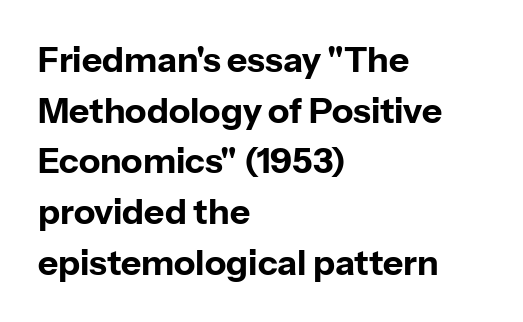
The image shows 35 px bold sans-serif type, upright; set left-aligned, normal line spacing (1.45x), normal letter spacing, not underlined; low stroke contrast and a medium x-height.
